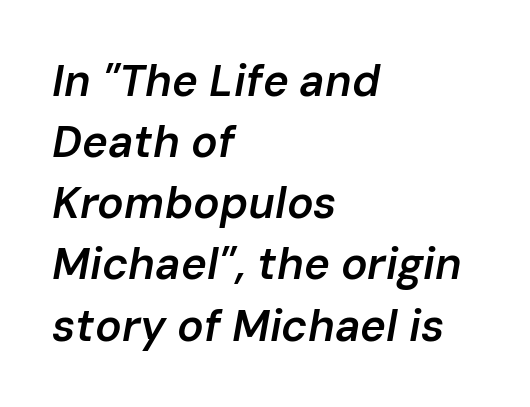
Italic: yes, the glyphs are oblique. Line starts are locked; line ends wander. Caption: standard tracking, unaltered. Here the designer chose a conventional face with non-uniform glyph widths. Typographic density is moderately raised because the face is semibold.
